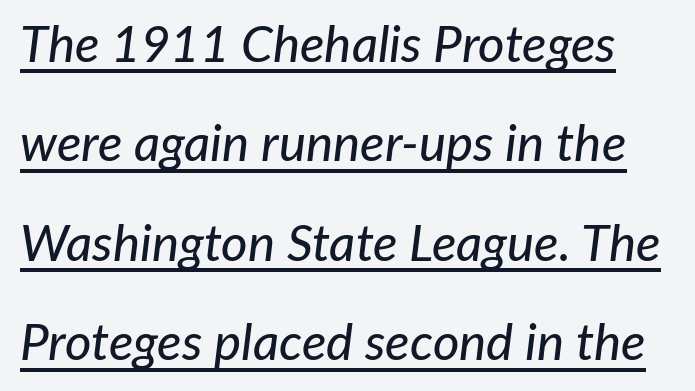
{"italic": "yes", "lean": "right", "slant_degrees": 7, "width": "normal", "stroke_contrast": "low", "x_height": "medium", "monospaced": "no", "underline": "yes", "line_spacing": "loose", "line_spacing_ratio": 1.95, "letter_spacing": "normal", "letter_spacing_em": 0.0, "glyph_px": 51}
